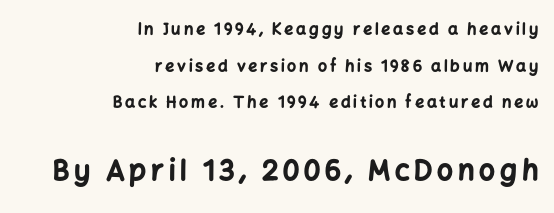
The image shows 28 px bold sans-serif type, upright; set right-aligned, loose line spacing (2.29x), not underlined; the second (bottom) block is 1.75x larger; low stroke contrast and a medium x-height.
